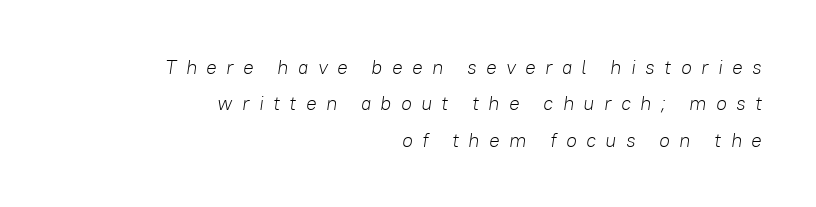
These lines have a slow, spaced-out rhythm from letter to letter. No chunkiness to these letters — they're not bold. Letters rest on an invisible, unmarked baseline. If you drew a line through each stem, it would be angled. The setting favours the right margin, as signatures and pull-quotes sometimes do.
